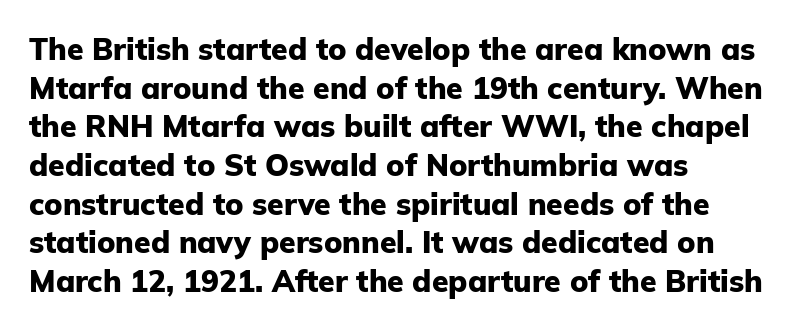
The image shows 30 px heavy sans-serif type, upright; set left-aligned, normal line spacing (1.29x), normal letter spacing, not underlined; low stroke contrast and a medium x-height.
